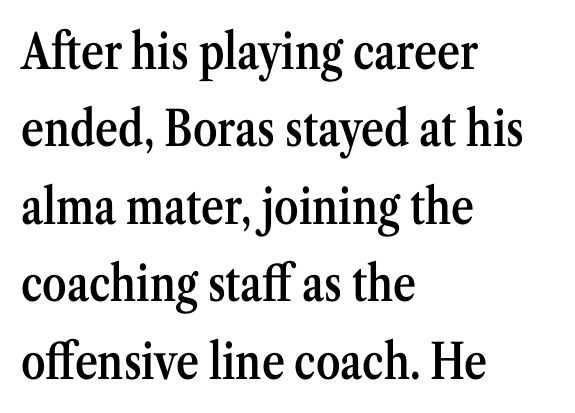
Note the varied advance widths — an 'i' is clearly narrower than an 'm'. This is serif lettering, the kind often seen in printed books. The glyphs are unaccompanied by any horizontal stroke below them. Tracking here is standard; glyphs follow each other at the usual distance. Line spacing here is normal. In CSS terms this would be text-align: left.
